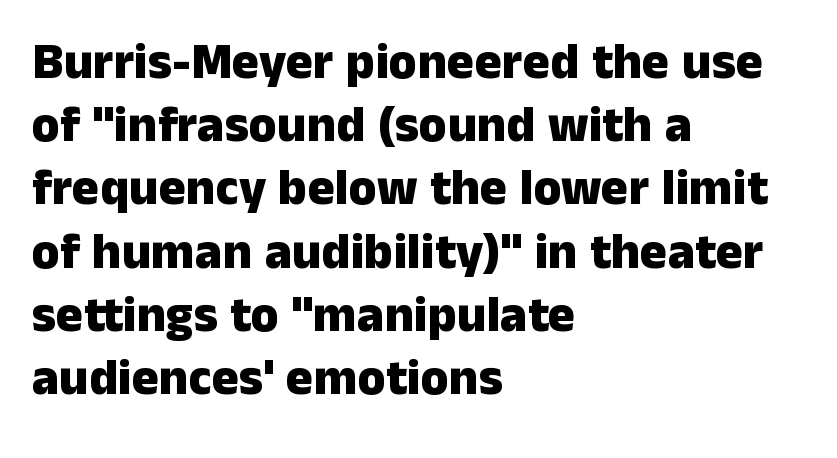
{"serif": "no", "italic": "no", "bold": "yes", "weight": "heavy", "width": "normal", "stroke_contrast": "low", "x_height": "medium", "monospaced": "no", "underline": "no", "align": "left", "line_spacing_ratio": 1.24, "letter_spacing": "normal", "letter_spacing_em": 0.0, "glyph_px": 51}
